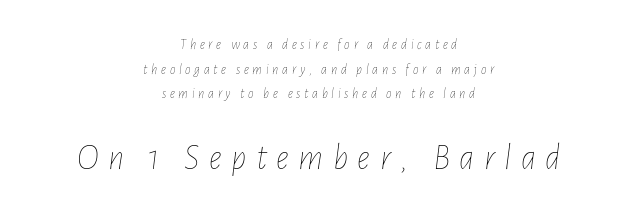
The image shows 36 px thin, condensed type, italic (leaning right); set centered, line spacing 1.76x, unusually wide letter spacing (+0.26 em), not underlined; the second (bottom) block is 2.57x larger; low stroke contrast and a medium x-height.
